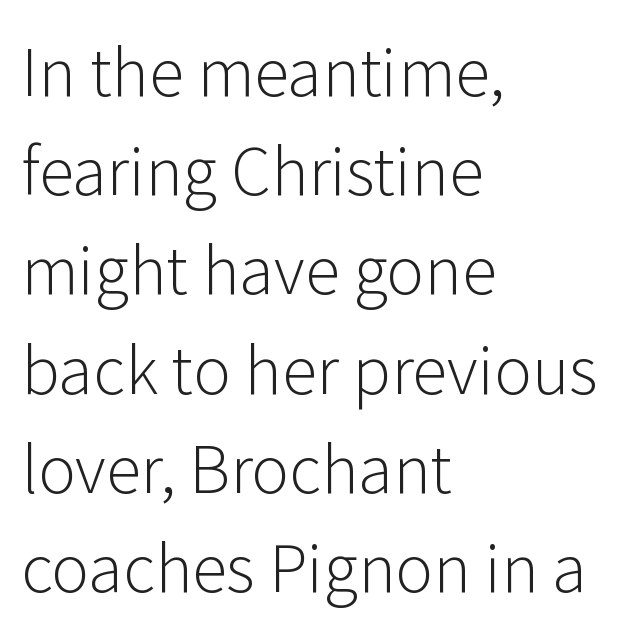
Q: Is the text bold? A: No.
Q: Is the text italic (slanted)? A: No, it is upright.
Q: Is the typeface a serif or a sans-serif typeface? A: Sans-serif.
Q: Is the text underlined? A: No.
Q: How is the paragraph aligned? A: Left-aligned.
Q: Is the spacing between letters normal or unusually wide? A: Normal.
Q: Is the spacing between lines tight, normal or loose? A: Normal.
Q: Width (condensed, normal, or wide)? A: Normal.
Q: Stroke contrast? A: Low.
Q: x-height? A: Medium.
Q: Monospaced? A: No.
